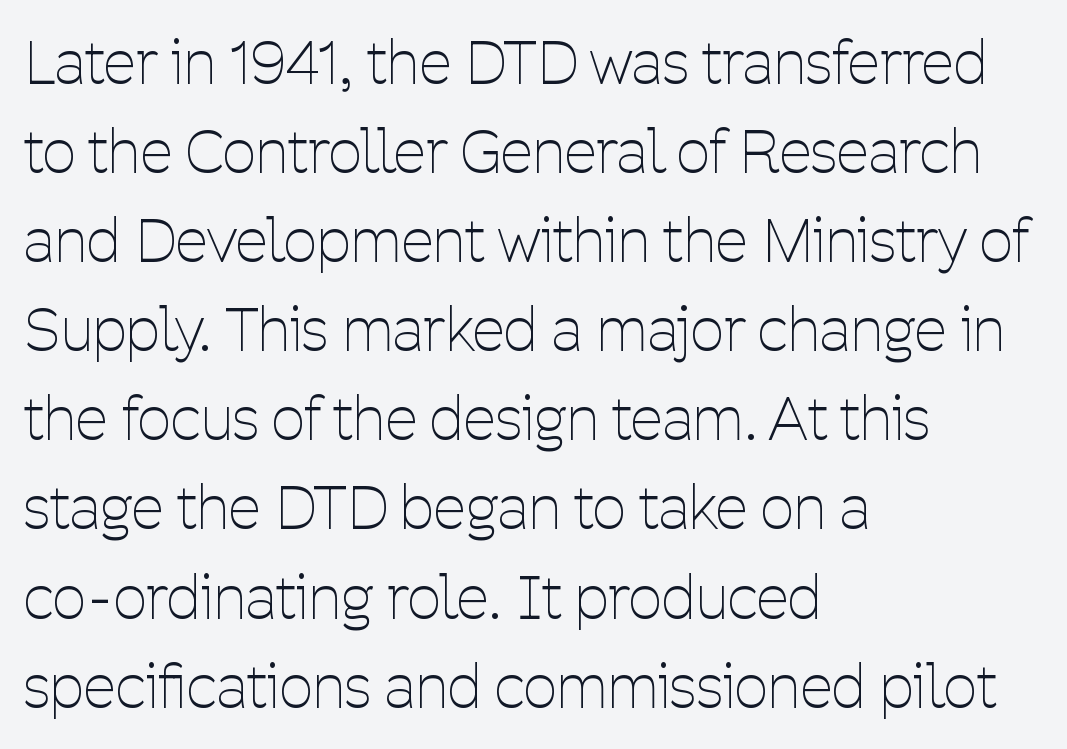
{"serif": "no", "italic": "no", "bold": "no", "weight": "thin", "width": "condensed", "stroke_contrast": "low", "x_height": "medium", "monospaced": "no", "underline": "no", "align": "left", "line_spacing": "normal", "line_spacing_ratio": 1.51, "letter_spacing": "normal", "letter_spacing_em": 0.0, "glyph_px": 59}
